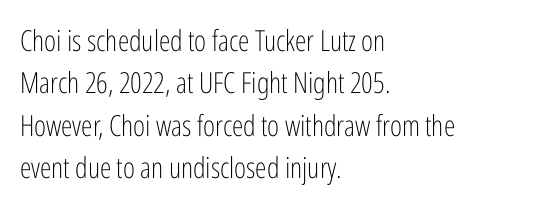
Q: Is the text bold? A: No.
Q: Is the text italic (slanted)? A: No, it is upright.
Q: Is the typeface a serif or a sans-serif typeface? A: Sans-serif.
Q: Is the text underlined? A: No.
Q: How is the paragraph aligned? A: Left-aligned.
Q: Is the spacing between letters normal or unusually wide? A: Normal.
Q: Is the spacing between lines tight, normal or loose? A: Normal.
Q: Width (condensed, normal, or wide)? A: Condensed.
Q: Stroke contrast? A: Low.
Q: x-height? A: Medium.
Q: Monospaced? A: No.
